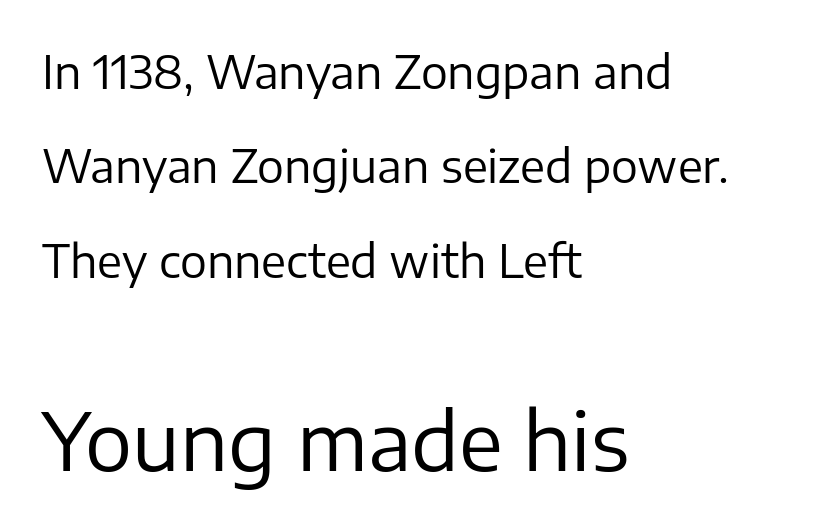
Note: smaller setting up top, larger setting below. Observe the ordinary spacing: letters are neighbours, not strangers. Is the type heavy? It reads as light-to-regular instead. Vertical strokes here are truly vertical. What's the leading like? Stretched, with rows far apart. These lines are rendered in a variable-pitch font.
